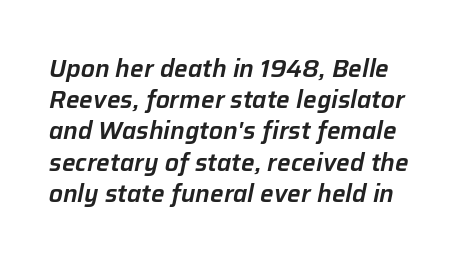
{"italic": "yes", "lean": "right", "slant_degrees": 12, "underline": "no", "line_spacing": "normal", "line_spacing_ratio": 1.3, "letter_spacing": "normal", "letter_spacing_em": 0.0, "glyph_px": 24}
